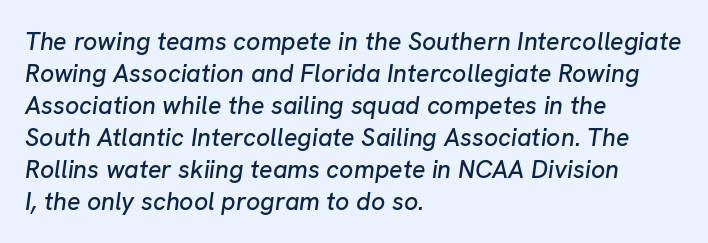
The image shows 25 px text type, italic (leaning right); set left-aligned, normal line spacing (1.28x), normal letter spacing, not underlined.
